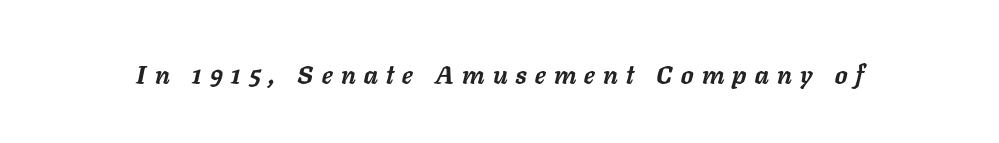
Q: Is the text bold? A: Yes.
Q: Is the text italic (slanted)? A: Yes, it leans right by about 11 degrees.
Q: Is the text underlined? A: No.
Q: Is the spacing between letters normal or unusually wide? A: Unusually wide.
